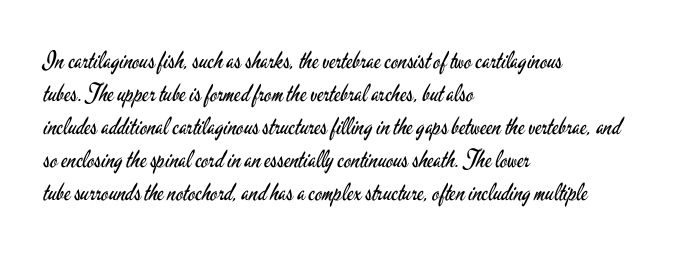
{"bold": "no", "underline": "no", "align": "left", "line_spacing": "normal", "line_spacing_ratio": 1.37, "letter_spacing": "normal", "letter_spacing_em": 0.0, "glyph_px": 24}
